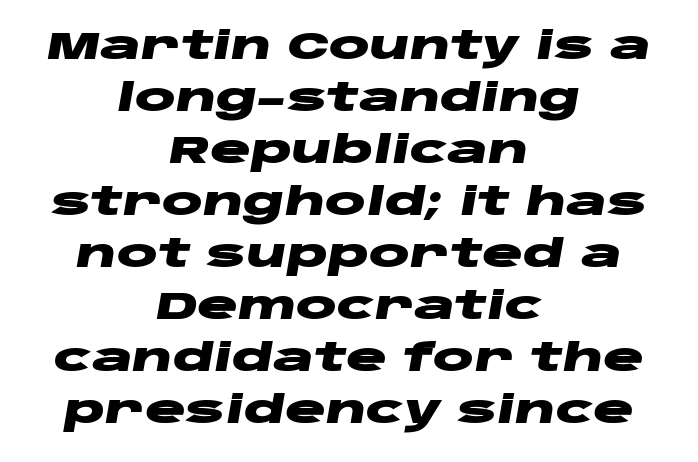
Q: Is the text bold? A: Yes.
Q: Is the text italic (slanted)? A: Yes, it leans right by about 10 degrees.
Q: Is the text underlined? A: No.
Q: How is the paragraph aligned? A: Centered.
Q: Is the spacing between letters normal or unusually wide? A: Normal.
Q: Is the spacing between lines tight, normal or loose? A: Normal.
Q: Width (condensed, normal, or wide)? A: Wide.
Q: Stroke contrast? A: Low.
Q: x-height? A: Large.
Q: Monospaced? A: No.
